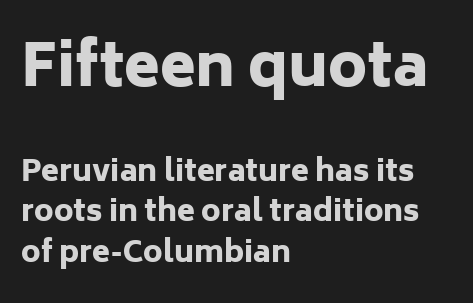
These lines are composed in type without serifs. Varying glyph widths throughout — classic text-font behaviour. Rendered with straight, roman letterforms. If you squint, the top block still reads clearly — it's the larger of the two.
